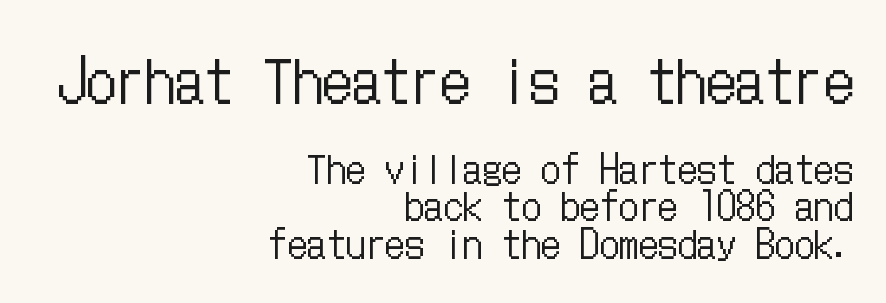
{"italic": "no", "bold": "no", "weight": "regular", "width": "condensed", "stroke_contrast": "low", "x_height": "medium", "underline": "no", "align": "right", "line_spacing": "tight", "line_spacing_ratio": 0.96, "letter_spacing": "normal", "letter_spacing_em": 0.0, "larger_block": "first", "size_ratio": 1.51, "glyph_px": 59}
